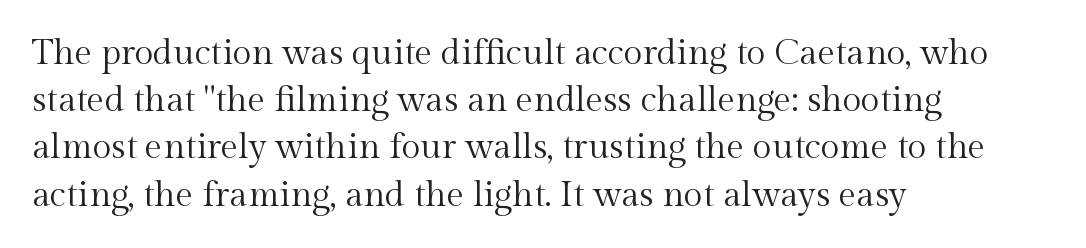
Unmarked baselines from the first word to the last. Rendered with straight, roman letterforms. The line texture is even and compact thanks to regular tracking. The letters look calm and open, with moderate or lighter stems. The letters advance in unequal steps, a hallmark of proportional type.
